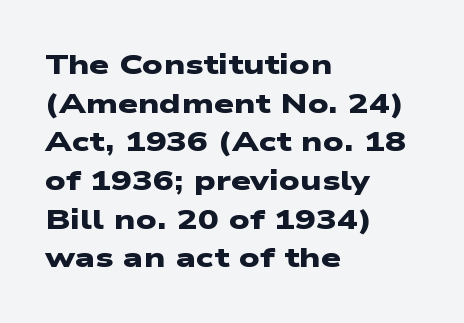
{"serif": "no", "bold": "yes", "weight": "heavy", "width": "wide", "stroke_contrast": "low", "x_height": "medium", "monospaced": "no", "underline": "no", "align": "left", "line_spacing": "normal", "line_spacing_ratio": 1.38, "letter_spacing": "normal", "letter_spacing_em": 0.0, "glyph_px": 28}
